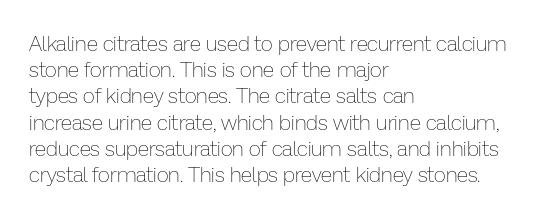
Q: Is the text bold? A: No.
Q: Is the text italic (slanted)? A: No, it is upright.
Q: Is the text underlined? A: No.
Q: How is the paragraph aligned? A: Left-aligned.
Q: Is the spacing between letters normal or unusually wide? A: Normal.
Q: Is the spacing between lines tight, normal or loose? A: Normal.
